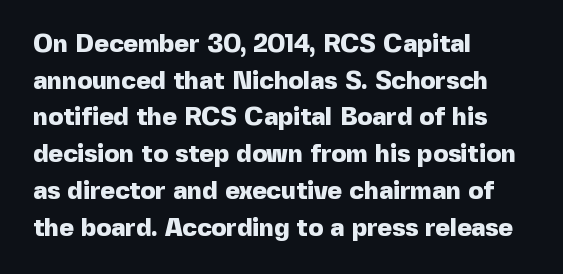
Q: Is the text bold? A: Yes.
Q: Is the text italic (slanted)? A: No, it is upright.
Q: Is the text underlined? A: No.
Q: How is the paragraph aligned? A: Left-aligned.
Q: Is the spacing between letters normal or unusually wide? A: Normal.
Q: Is the spacing between lines tight, normal or loose? A: Normal.
